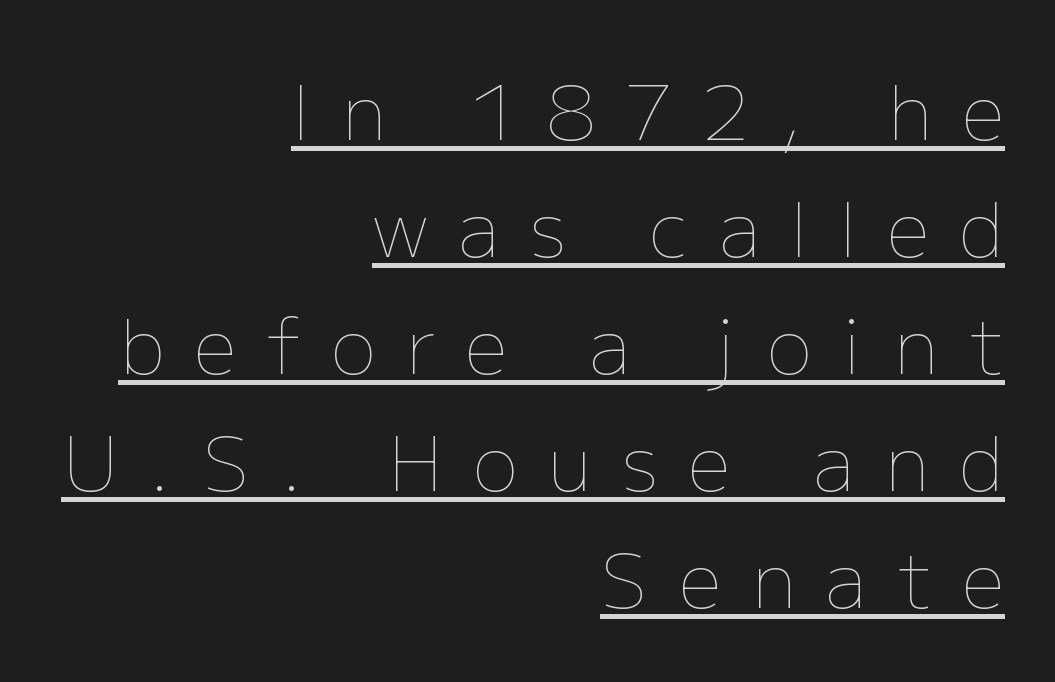
Q: Is the text bold? A: No.
Q: Is the text italic (slanted)? A: No, it is upright.
Q: Is the text underlined? A: Yes.
Q: How is the paragraph aligned? A: Right-aligned.
Q: Is the spacing between letters normal or unusually wide? A: Unusually wide.
Q: Is the spacing between lines tight, normal or loose? A: Normal.
Q: Width (condensed, normal, or wide)? A: Normal.
Q: Stroke contrast? A: Low.
Q: x-height? A: Medium.
Q: Monospaced? A: No.
